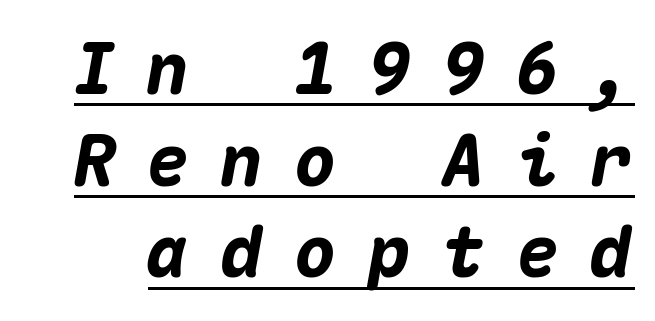
{"italic": "yes", "lean": "right", "slant_degrees": 10, "bold": "yes", "weight": "heavy", "width": "normal", "stroke_contrast": "medium", "x_height": "medium", "monospaced": "yes", "underline": "yes", "line_spacing": "normal", "line_spacing_ratio": 1.29, "letter_spacing": "wide", "letter_spacing_em": 0.44, "glyph_px": 71}
